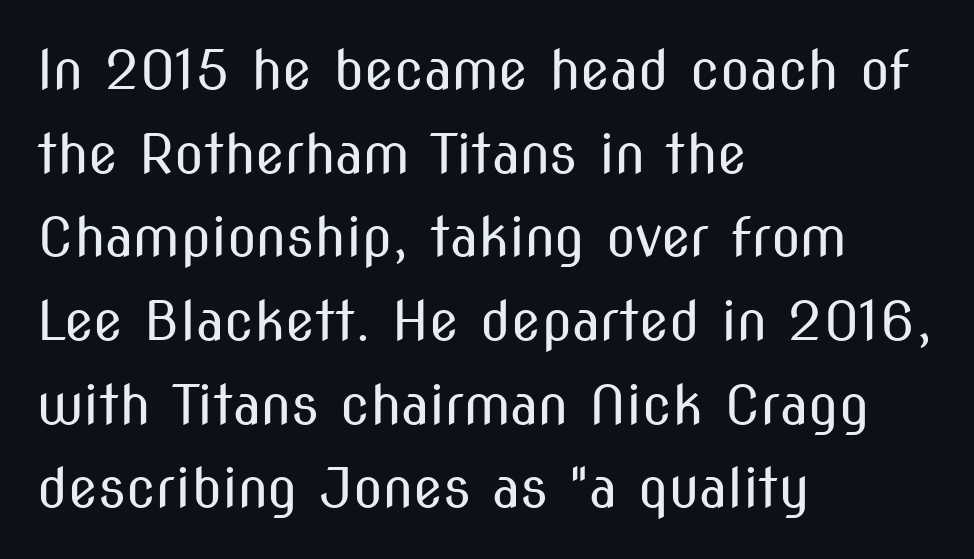
Q: Is the text bold? A: No.
Q: Is the text italic (slanted)? A: No, it is upright.
Q: Is the typeface a serif or a sans-serif typeface? A: Sans-serif.
Q: Is the text underlined? A: No.
Q: How is the paragraph aligned? A: Left-aligned.
Q: Is the spacing between letters normal or unusually wide? A: Normal.
Q: Is the spacing between lines tight, normal or loose? A: Normal.
Q: Width (condensed, normal, or wide)? A: Condensed.
Q: Stroke contrast? A: Medium.
Q: x-height? A: Medium.
Q: Monospaced? A: No.
